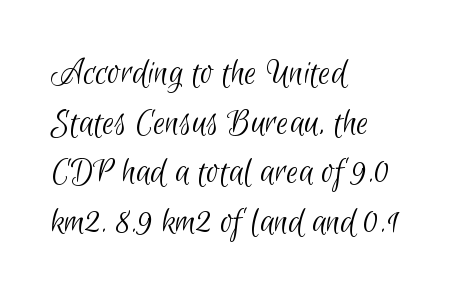
The image shows 39 px light, condensed sans-serif type; set left-aligned, normal line spacing (1.27x), normal letter spacing, not underlined; low stroke contrast and a small x-height.
